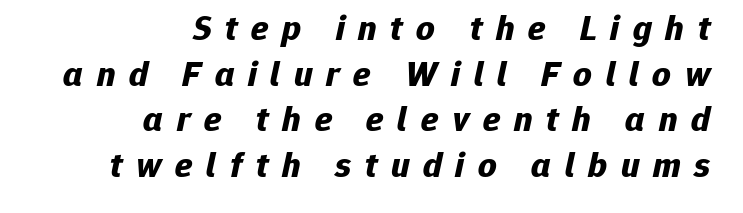
Every character sits at an angle, as italics do. The glyphs are unaccompanied by any horizontal stroke below them. Is the block centered? No — it sits flush against the right margin. The rendering uses natural spacing where letterforms have individual widths. Thick stems and heavy bowls — unmistakably bold.
